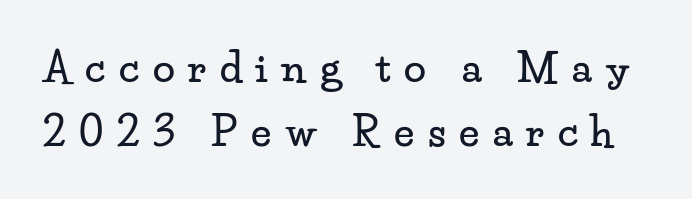
{"serif": "yes", "italic": "no", "width": "wide", "stroke_contrast": "low", "x_height": "small", "monospaced": "no", "underline": "no", "line_spacing": "normal", "line_spacing_ratio": 1.6, "letter_spacing": "wide", "letter_spacing_em": 0.34, "glyph_px": 40}
